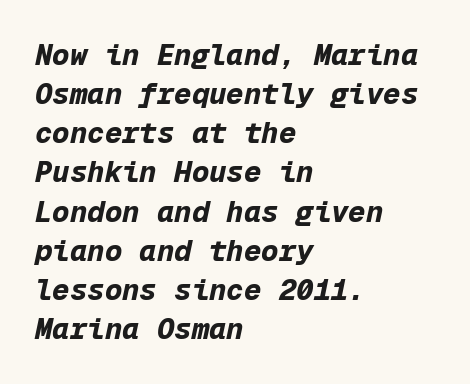
The image shows 29 px bold type, italic (leaning right), monospaced; set left-aligned, normal line spacing (1.35x), normal letter spacing, not underlined; low stroke contrast and a medium x-height.
